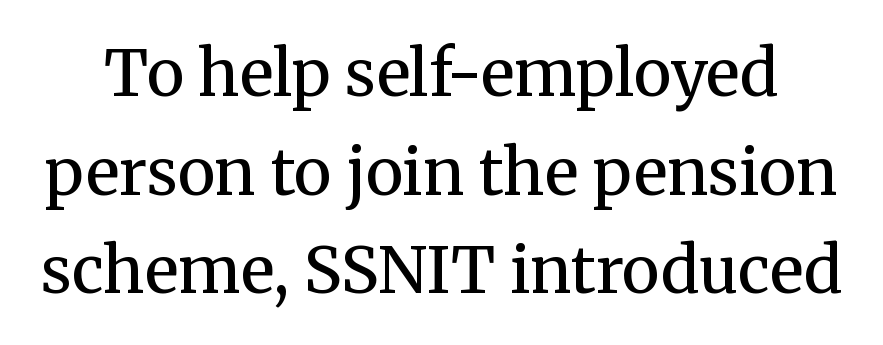
{"serif": "yes", "italic": "no", "bold": "no", "weight": "regular", "width": "normal", "stroke_contrast": "medium", "x_height": "medium", "monospaced": "no", "underline": "no", "line_spacing": "normal", "line_spacing_ratio": 1.54, "letter_spacing": "normal", "letter_spacing_em": 0.0, "glyph_px": 64}
